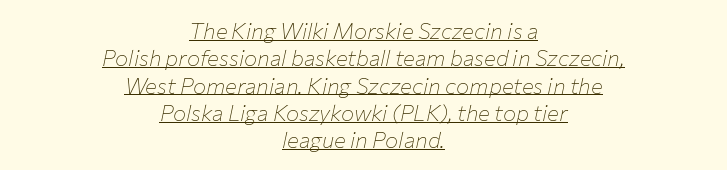
{"italic": "yes", "lean": "right", "slant_degrees": 12, "bold": "no", "underline": "yes", "align": "center", "line_spacing_ratio": 1.24, "letter_spacing": "normal", "letter_spacing_em": 0.0, "glyph_px": 22}
